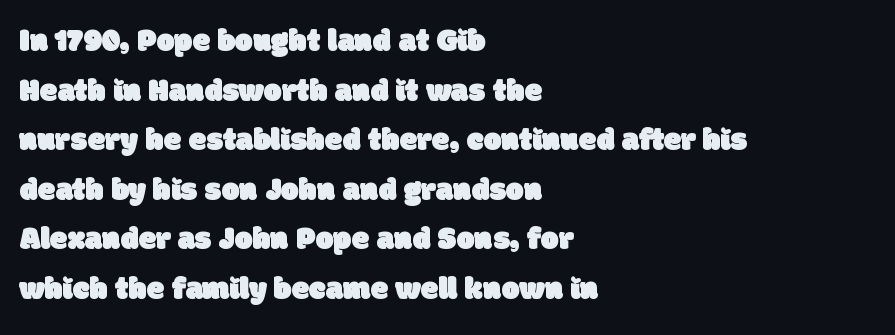
The image shows 32 px sans-serif type; set left-aligned, normal line spacing (1.55x), normal letter spacing, not underlined; low stroke contrast and a large x-height.
